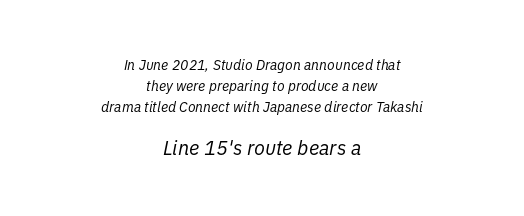
Q: Is the text bold? A: No.
Q: Is the text italic (slanted)? A: Yes, it leans right by about 11 degrees.
Q: Is the text underlined? A: No.
Q: How is the paragraph aligned? A: Centered.
Q: Is the spacing between letters normal or unusually wide? A: Normal.
Q: Is the spacing between lines tight, normal or loose? A: Normal.
Q: Which block of text is set in a larger size, the first (top) or the second (bottom)? A: The second (bottom) one.
